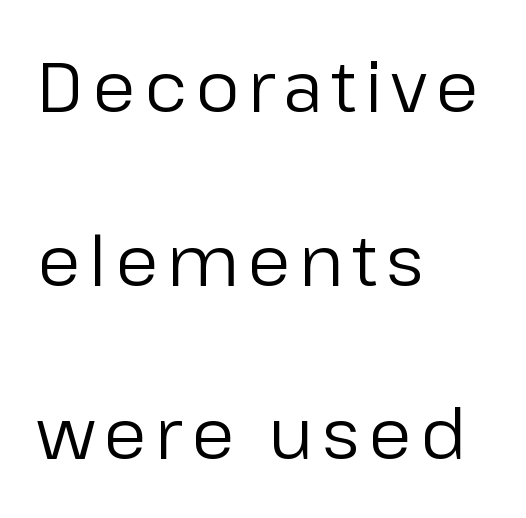
Does the type have serifs? No, each stem ends abruptly. Weight: in the light-to-regular range. Line spacing here is loose. Proportional: the letters do not fall into vertical columns. These lines stack with their left ends in a neat column. Characters remain perfectly vertical along every line.
